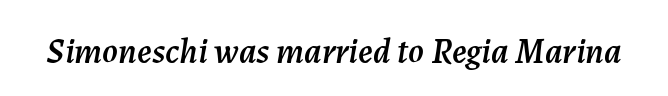
{"italic": "yes", "lean": "right", "slant_degrees": 7, "width": "normal", "stroke_contrast": "medium", "x_height": "medium", "monospaced": "no", "underline": "no", "letter_spacing": "normal", "letter_spacing_em": 0.0, "glyph_px": 35}
